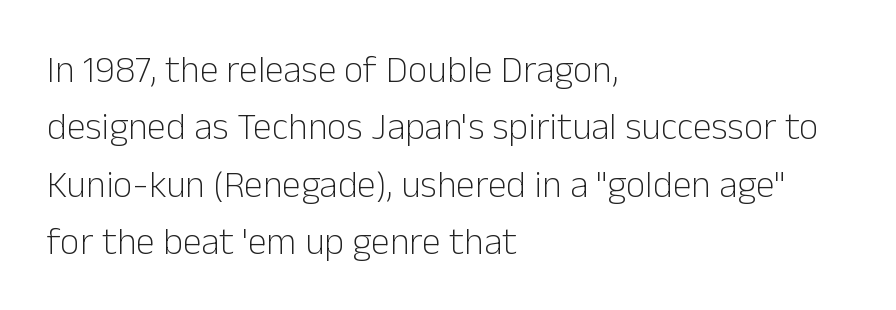
Q: Is the text bold? A: No.
Q: Is the text italic (slanted)? A: No, it is upright.
Q: Is the typeface a serif or a sans-serif typeface? A: Sans-serif.
Q: Is the text underlined? A: No.
Q: How is the paragraph aligned? A: Left-aligned.
Q: Is the spacing between letters normal or unusually wide? A: Normal.
Q: Is the spacing between lines tight, normal or loose? A: Normal.
Q: Width (condensed, normal, or wide)? A: Normal.
Q: Stroke contrast? A: Low.
Q: x-height? A: Medium.
Q: Monospaced? A: No.
